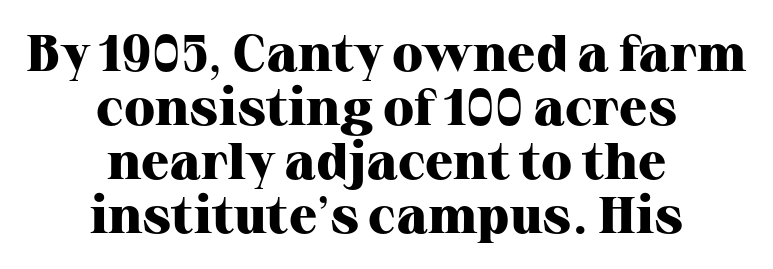
Tracking here is standard; glyphs follow each other at the usual distance. Stroke terminals: seriffed. You could not count columns in this text — the font is proportionally spaced. Each row of text sits above clean, open space. These lines huddle together more closely than default settings would place them. Layout note: lines centered.
